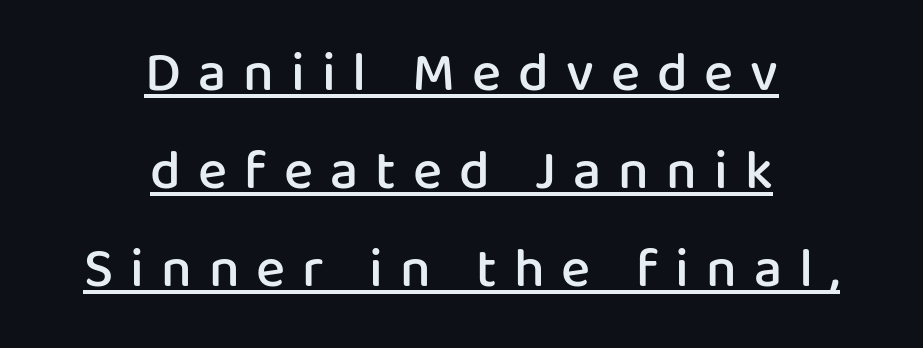
Has an underline been added? It has. This sample has the flowing, uneven cadence of proportional lettering. Style check: upright. Between one letter and the next there's a generous, obvious gap.
